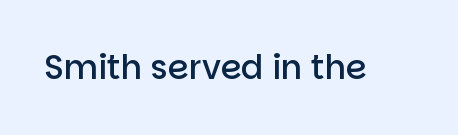
A fair bit of extra ink — the face is semibold, not bold. Tall strokes in this sample are plumb rather than angled. Regarding serifs, this sample does without them. This rendering features lettering with no underline.
